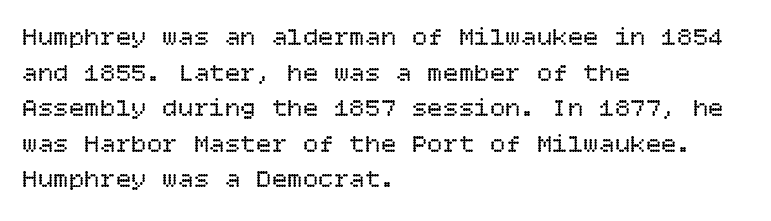
The line texture is even and compact thanks to regular tracking. Honestly, the row spacing looks completely unremarkable. Every row of glyphs begins at an identical x-position on the left. The letters stand straight up with perfectly vertical stems. Stroke thickness stays within the range of a standard reading face or lighter. Unmarked baselines from the first word to the last.
